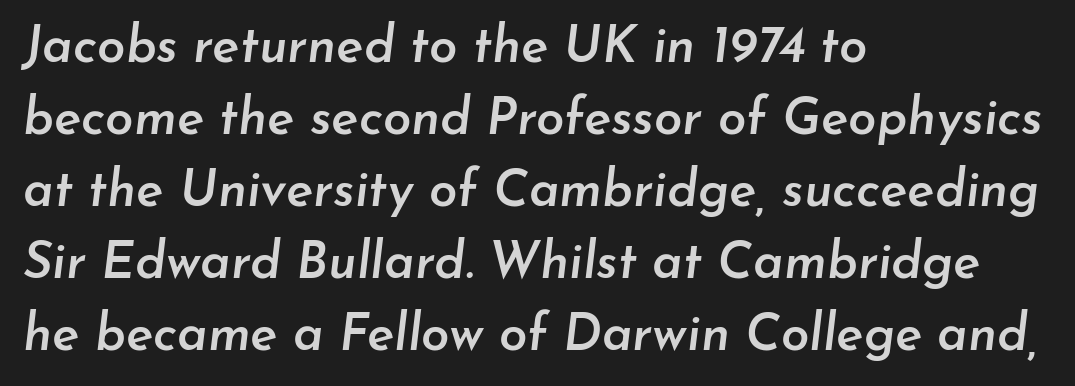
Q: Is the text bold? A: Semi-bold.
Q: Is the text italic (slanted)? A: Yes, it leans right by about 7 degrees.
Q: Is the text underlined? A: No.
Q: How is the paragraph aligned? A: Left-aligned.
Q: Is the spacing between letters normal or unusually wide? A: Normal.
Q: Is the spacing between lines tight, normal or loose? A: Normal.
Q: Width (condensed, normal, or wide)? A: Normal.
Q: Stroke contrast? A: Low.
Q: x-height? A: Small.
Q: Monospaced? A: No.
